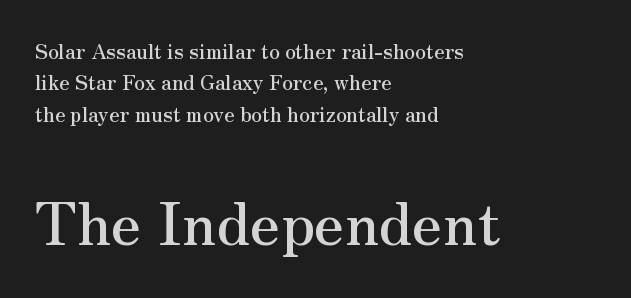
Q: Is the text italic (slanted)? A: No, it is upright.
Q: Is the typeface a serif or a sans-serif typeface? A: Serif.
Q: Is the text underlined? A: No.
Q: How is the paragraph aligned? A: Left-aligned.
Q: Is the spacing between letters normal or unusually wide? A: Normal.
Q: Is the spacing between lines tight, normal or loose? A: Normal.
Q: Which block of text is set in a larger size, the first (top) or the second (bottom)? A: The second (bottom) one.
Q: Width (condensed, normal, or wide)? A: Normal.
Q: Stroke contrast? A: Medium.
Q: x-height? A: Small.
Q: Monospaced? A: No.
